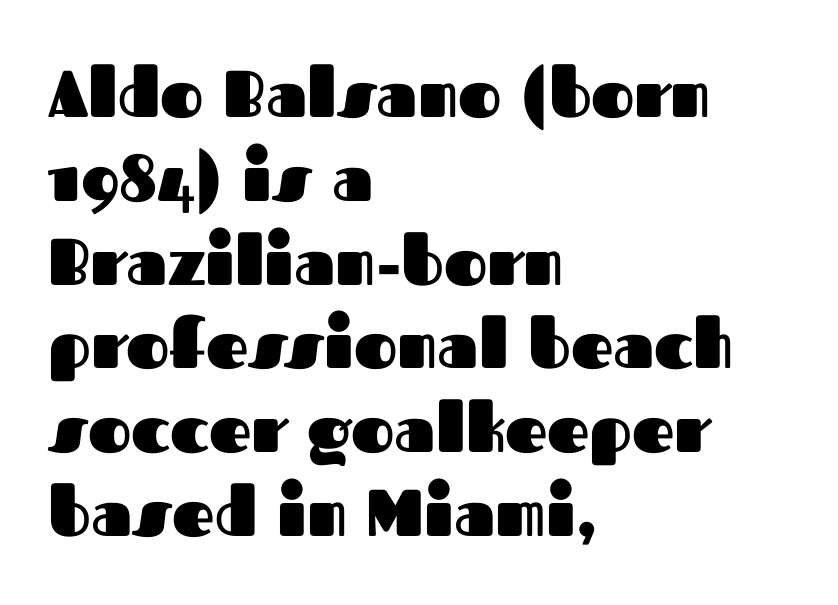
Q: Is the text bold? A: Yes.
Q: Is the text italic (slanted)? A: No, it is upright.
Q: Is the typeface a serif or a sans-serif typeface? A: Sans-serif.
Q: Is the text underlined? A: No.
Q: How is the paragraph aligned? A: Left-aligned.
Q: Is the spacing between letters normal or unusually wide? A: Normal.
Q: Is the spacing between lines tight, normal or loose? A: Normal.
Q: Width (condensed, normal, or wide)? A: Normal.
Q: Stroke contrast? A: Medium.
Q: x-height? A: Medium.
Q: Monospaced? A: No.
